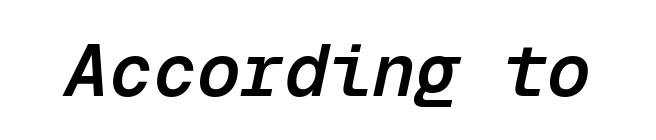
These lines are rendered in a fixed-pitch font. Its strokes are somewhat broadened, the hallmark of semibold type. Underlining? Definitely not there. The whole block is typeset with a tilt. Honestly, the letter spacing is just normal — you wouldn't notice it.
